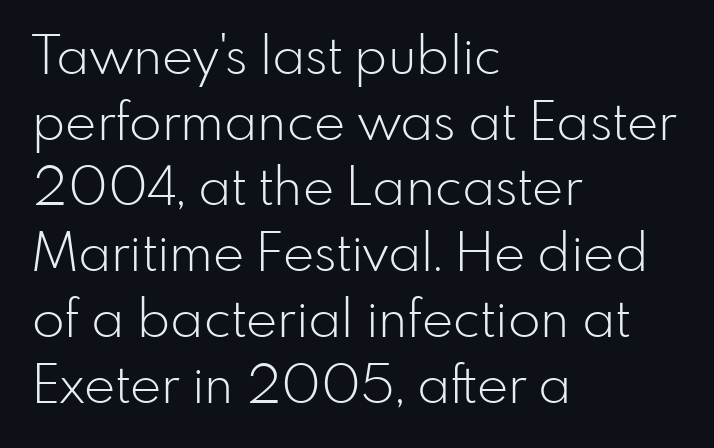
{"serif": "no", "italic": "no", "bold": "no", "weight": "light", "width": "normal", "stroke_contrast": "low", "x_height": "small", "monospaced": "no", "underline": "no", "align": "left", "line_spacing_ratio": 1.24, "letter_spacing": "normal", "letter_spacing_em": 0.0, "glyph_px": 53}
